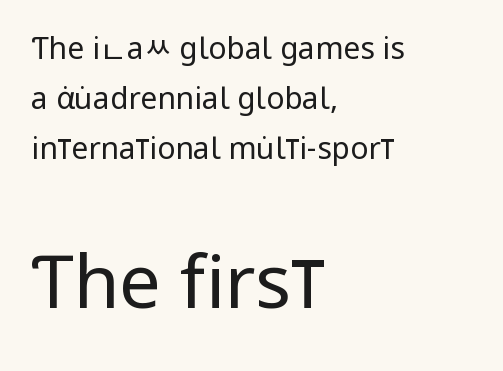
{"serif": "no", "italic": "no", "bold": "no", "weight": "regular", "width": "condensed", "stroke_contrast": "low", "x_height": "large", "monospaced": "no", "underline": "no", "align": "left", "line_spacing": "normal", "line_spacing_ratio": 1.67, "letter_spacing": "normal", "letter_spacing_em": 0.0, "larger_block": "second", "size_ratio": 2.47, "glyph_px": 74}
